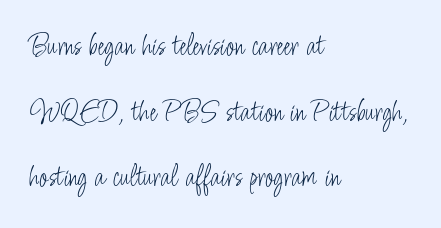
Vertically, the passage feels expansive, rows floating well apart. Quick note: underline off. You could call the tracking neutral — neither tight nor loose. Bold? No — there's no thickening of the strokes.
